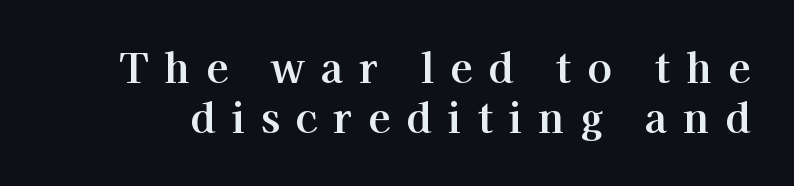
{"serif": "yes", "italic": "no", "width": "normal", "stroke_contrast": "high", "x_height": "medium", "monospaced": "no", "underline": "no", "line_spacing_ratio": 1.22, "letter_spacing": "wide", "letter_spacing_em": 0.39, "glyph_px": 41}
